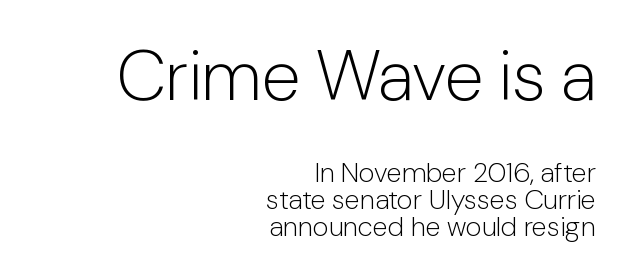
{"serif": "no", "italic": "no", "bold": "no", "weight": "light", "width": "normal", "stroke_contrast": "low", "x_height": "medium", "monospaced": "no", "underline": "no", "align": "right", "line_spacing": "tight", "line_spacing_ratio": 0.96, "letter_spacing": "normal", "letter_spacing_em": 0.0, "larger_block": "first", "size_ratio": 2.54, "glyph_px": 71}
